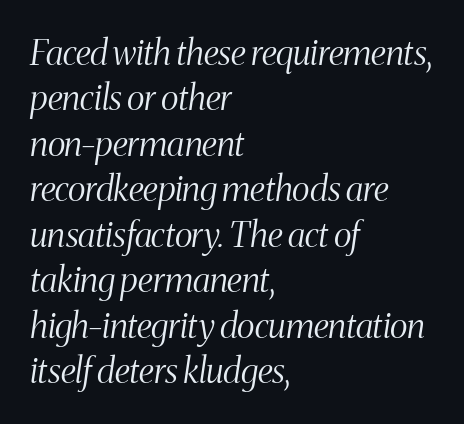
The image shows 35 px light, condensed serif type, italic (leaning right); set left-aligned, normal line spacing (1.3x), normal letter spacing, not underlined; medium stroke contrast and a medium x-height.
